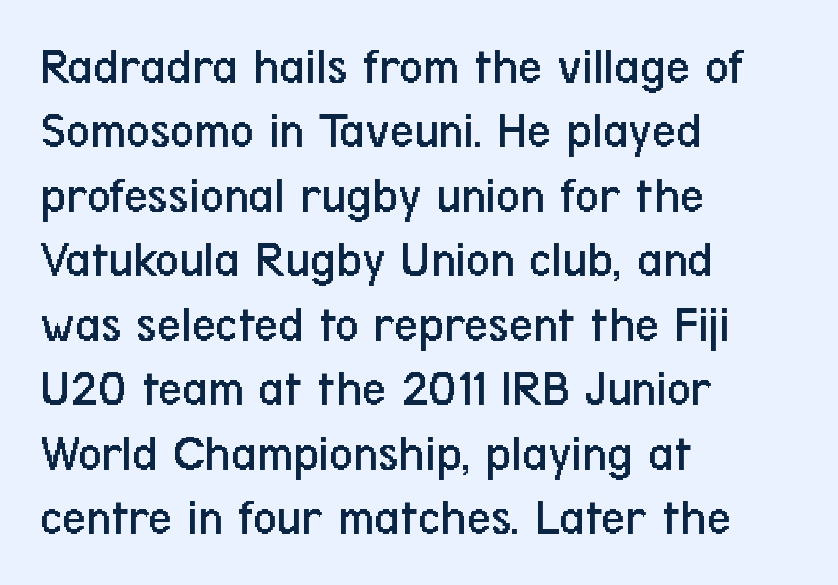
The image shows 52 px regular-weight, condensed sans-serif type, upright; set left-aligned, line spacing 1.24x, normal letter spacing, not underlined; low stroke contrast and a medium x-height.
